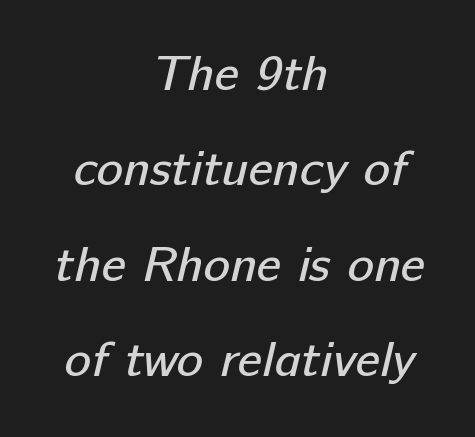
{"serif": "no", "bold": "no", "weight": "regular", "width": "normal", "stroke_contrast": "low", "x_height": "medium", "monospaced": "no", "underline": "no", "align": "center", "line_spacing": "loose", "line_spacing_ratio": 1.91, "letter_spacing": "normal", "letter_spacing_em": 0.0, "glyph_px": 50}
